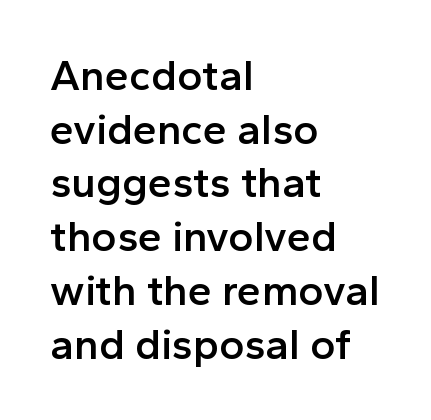
Alignment: flush left. Font category for this specimen: sans-serif. Character widths vary here, with narrow letters taking less room than wide ones. Normally led — the rows are evenly, conventionally spaced. Notice how the stems are strictly vertical — no italics here. Default kerning and tracking; the words read as compact shapes.
